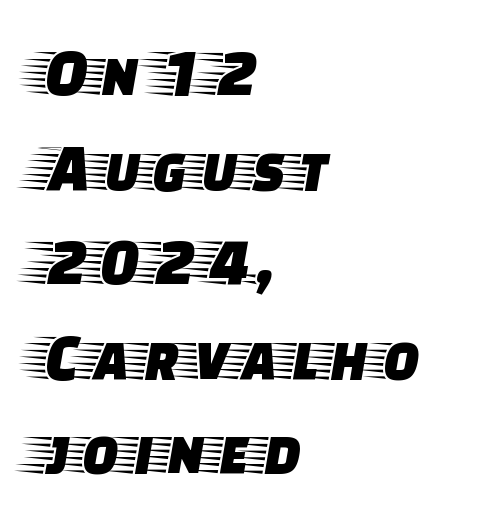
{"serif": "yes", "width": "wide", "stroke_contrast": "low", "x_height": "large", "monospaced": "no", "underline": "no", "align": "left", "line_spacing": "normal", "line_spacing_ratio": 1.39, "letter_spacing": "normal", "letter_spacing_em": 0.0, "glyph_px": 68}
